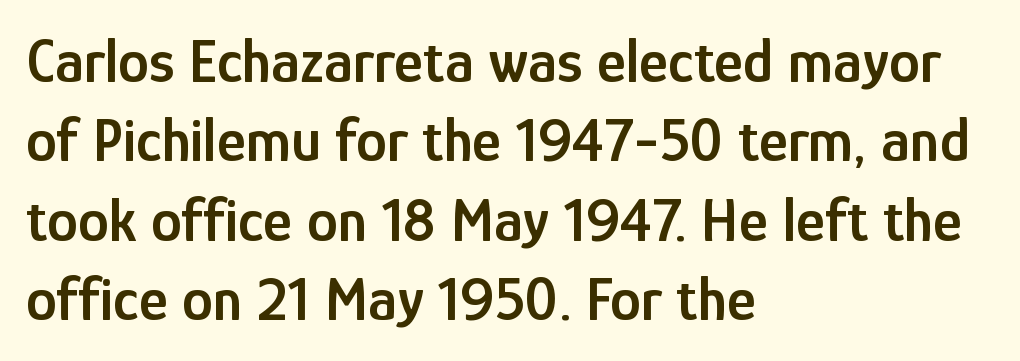
Q: Is the text bold? A: Semi-bold.
Q: Is the text italic (slanted)? A: No, it is upright.
Q: Is the typeface a serif or a sans-serif typeface? A: Sans-serif.
Q: Is the text underlined? A: No.
Q: How is the paragraph aligned? A: Left-aligned.
Q: Is the spacing between letters normal or unusually wide? A: Normal.
Q: Is the spacing between lines tight, normal or loose? A: Normal.
Q: Width (condensed, normal, or wide)? A: Condensed.
Q: Stroke contrast? A: Low.
Q: x-height? A: Medium.
Q: Monospaced? A: No.
